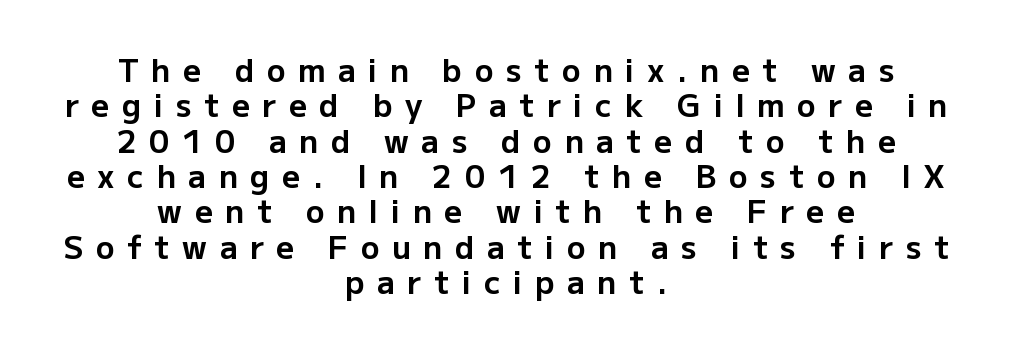
{"serif": "no", "italic": "no", "bold": "yes", "weight": "bold", "width": "normal", "stroke_contrast": "low", "x_height": "medium", "monospaced": "no", "underline": "no", "align": "center", "line_spacing": "tight", "line_spacing_ratio": 1.14, "letter_spacing": "wide", "letter_spacing_em": 0.41, "glyph_px": 31}
